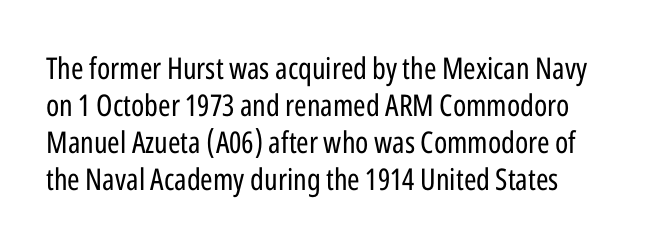
Q: Is the text bold? A: No.
Q: Is the text italic (slanted)? A: No, it is upright.
Q: Is the typeface a serif or a sans-serif typeface? A: Sans-serif.
Q: Is the text underlined? A: No.
Q: Is the spacing between letters normal or unusually wide? A: Normal.
Q: Width (condensed, normal, or wide)? A: Condensed.
Q: Stroke contrast? A: Low.
Q: x-height? A: Medium.
Q: Monospaced? A: No.
